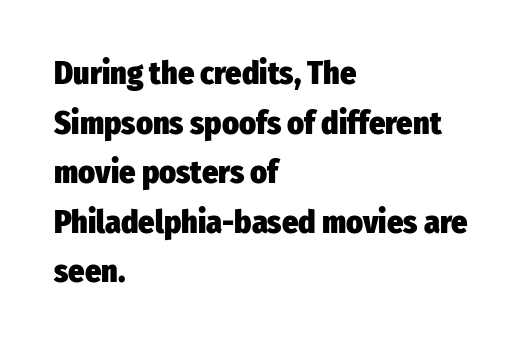
Q: Is the text bold? A: Yes.
Q: Is the text italic (slanted)? A: No, it is upright.
Q: Is the typeface a serif or a sans-serif typeface? A: Sans-serif.
Q: Is the text underlined? A: No.
Q: How is the paragraph aligned? A: Left-aligned.
Q: Is the spacing between letters normal or unusually wide? A: Normal.
Q: Is the spacing between lines tight, normal or loose? A: Normal.
Q: Width (condensed, normal, or wide)? A: Condensed.
Q: Stroke contrast? A: Low.
Q: x-height? A: Medium.
Q: Monospaced? A: No.
